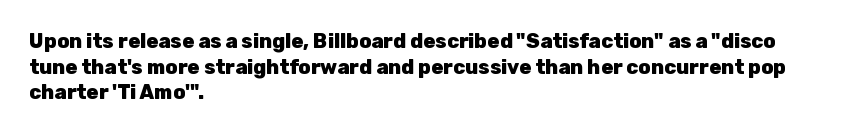
The letters stand straight up with perfectly vertical stems. The space directly below the letters is spotless. Letter spacing: default. Bold? Absolutely — the strokes are thick and heavy. The leading is moderate, giving the passage an even texture. The lines in this sample share a left origin and differ only in where they stop.
